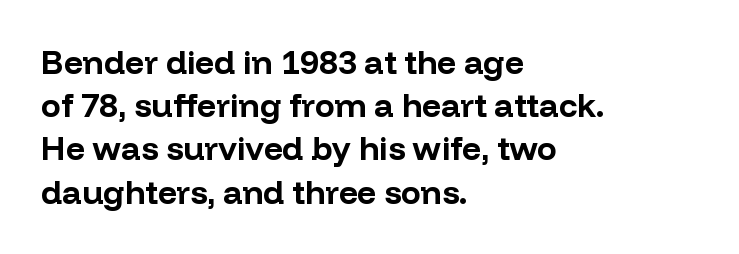
Observe the absence of serifs on each vertical stroke in this sample. Default kerning and tracking; the words read as compact shapes. Each letter keeps its own natural width here, so spacing adapts to shape. Heavy, bold letterforms.
